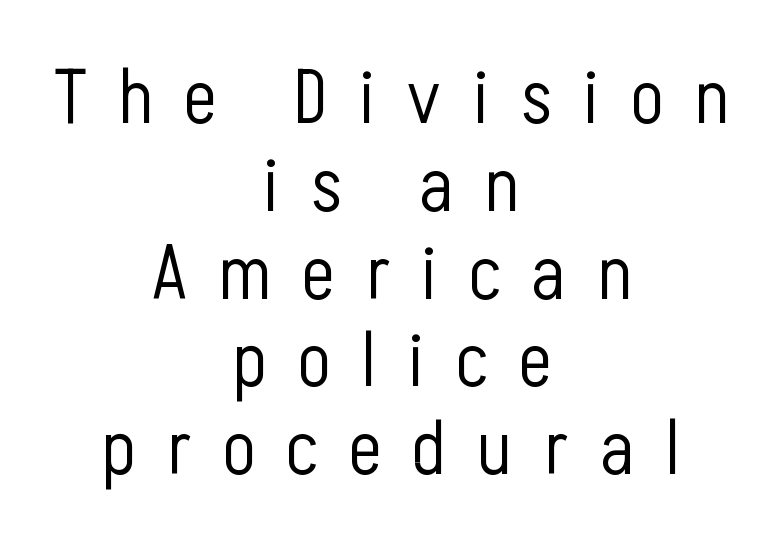
Q: Is the text bold? A: No.
Q: Is the text italic (slanted)? A: No, it is upright.
Q: Is the typeface a serif or a sans-serif typeface? A: Sans-serif.
Q: Is the text underlined? A: No.
Q: How is the paragraph aligned? A: Centered.
Q: Is the spacing between letters normal or unusually wide? A: Unusually wide.
Q: Is the spacing between lines tight, normal or loose? A: Tight.
Q: Width (condensed, normal, or wide)? A: Condensed.
Q: Stroke contrast? A: Low.
Q: x-height? A: Medium.
Q: Monospaced? A: No.
